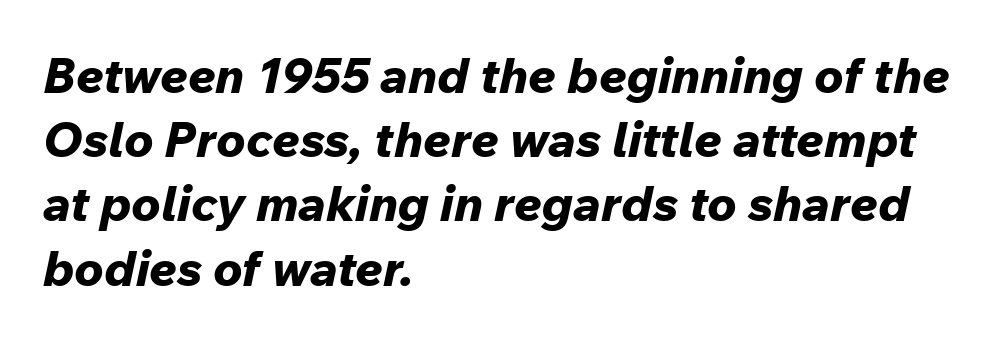
Q: Is the text bold? A: Yes.
Q: Is the text italic (slanted)? A: Yes, it leans right by about 12 degrees.
Q: Is the text underlined? A: No.
Q: How is the paragraph aligned? A: Left-aligned.
Q: Is the spacing between letters normal or unusually wide? A: Normal.
Q: Is the spacing between lines tight, normal or loose? A: Normal.
Q: Width (condensed, normal, or wide)? A: Normal.
Q: Stroke contrast? A: Low.
Q: x-height? A: Medium.
Q: Monospaced? A: No.
